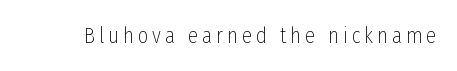
Q: Is the text bold? A: No.
Q: Is the text italic (slanted)? A: No, it is upright.
Q: Is the text underlined? A: No.
